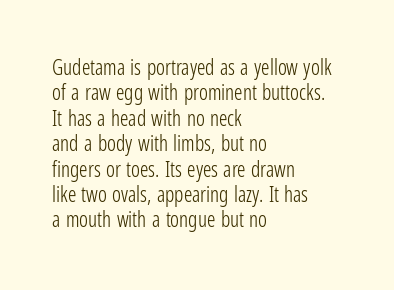
{"italic": "no", "bold": "no", "underline": "no", "align": "left", "line_spacing_ratio": 1.21, "letter_spacing": "normal", "letter_spacing_em": 0.0, "glyph_px": 21}
